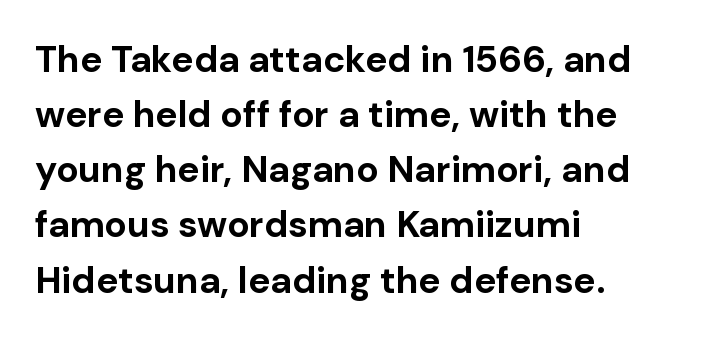
Q: Is the text bold? A: Yes.
Q: Is the text italic (slanted)? A: No, it is upright.
Q: Is the typeface a serif or a sans-serif typeface? A: Sans-serif.
Q: Is the text underlined? A: No.
Q: How is the paragraph aligned? A: Left-aligned.
Q: Is the spacing between letters normal or unusually wide? A: Normal.
Q: Is the spacing between lines tight, normal or loose? A: Normal.
Q: Width (condensed, normal, or wide)? A: Normal.
Q: Stroke contrast? A: Low.
Q: x-height? A: Medium.
Q: Monospaced? A: No.
